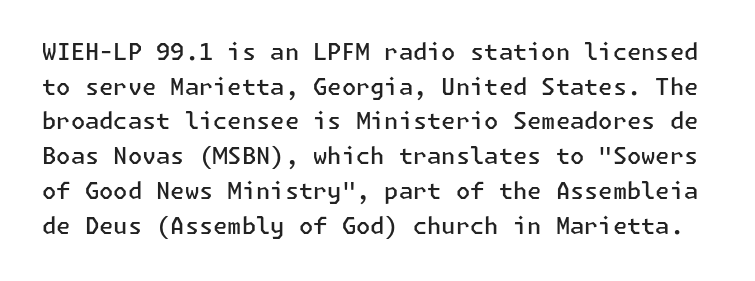
Baseline-to-baseline distance is the conventional proportion of letter height. Only glyphs here, with clear space below each row. The characters look somewhat weighty, a semibold short of true bold. The letters stand upright; this is a roman face. Nothing unusual about the tracking: characters are spaced as the font intends.
